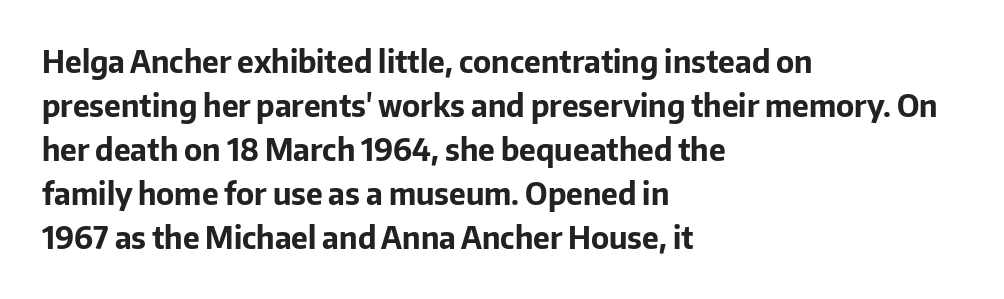
{"serif": "no", "italic": "no", "bold": "yes", "weight": "bold", "width": "normal", "stroke_contrast": "low", "x_height": "medium", "monospaced": "no", "underline": "no", "align": "left", "line_spacing": "normal", "line_spacing_ratio": 1.47, "letter_spacing": "normal", "letter_spacing_em": 0.0, "glyph_px": 30}
